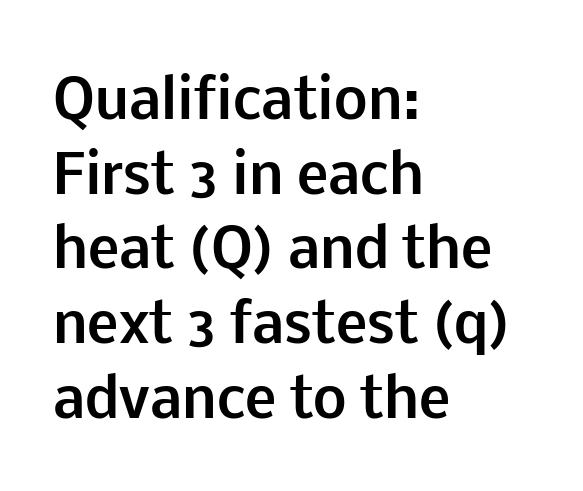
Q: Is the text bold? A: Yes.
Q: Is the text italic (slanted)? A: No, it is upright.
Q: Is the typeface a serif or a sans-serif typeface? A: Sans-serif.
Q: Is the text underlined? A: No.
Q: How is the paragraph aligned? A: Left-aligned.
Q: Is the spacing between letters normal or unusually wide? A: Normal.
Q: Is the spacing between lines tight, normal or loose? A: Normal.
Q: Width (condensed, normal, or wide)? A: Normal.
Q: Stroke contrast? A: Low.
Q: x-height? A: Medium.
Q: Monospaced? A: No.
